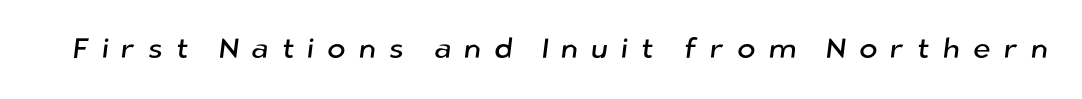
The glyphs in this specimen are sans serif. Each word looks stretched out because of the extra space between its letters. Here the designer chose a conventional face with non-uniform glyph widths. The gap between lines stays unmarked.
